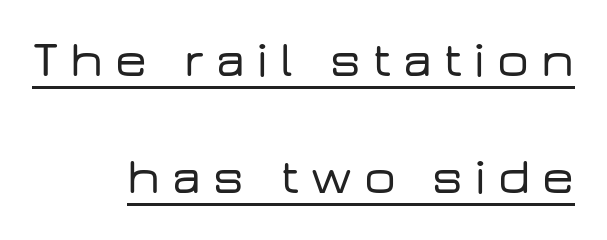
{"serif": "no", "italic": "no", "width": "wide", "stroke_contrast": "low", "x_height": "medium", "monospaced": "no", "underline": "yes", "align": "right", "line_spacing": "loose", "line_spacing_ratio": 2.35, "letter_spacing": "wide", "letter_spacing_em": 0.24, "glyph_px": 50}
